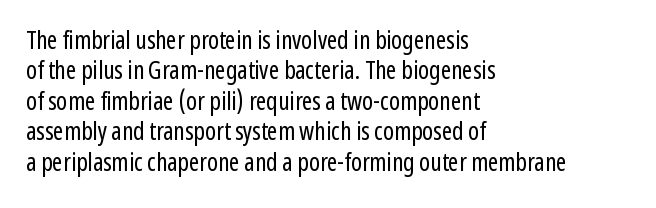
Q: Is the text bold? A: No.
Q: Is the text italic (slanted)? A: No, it is upright.
Q: Is the text underlined? A: No.
Q: How is the paragraph aligned? A: Left-aligned.
Q: Is the spacing between letters normal or unusually wide? A: Normal.
